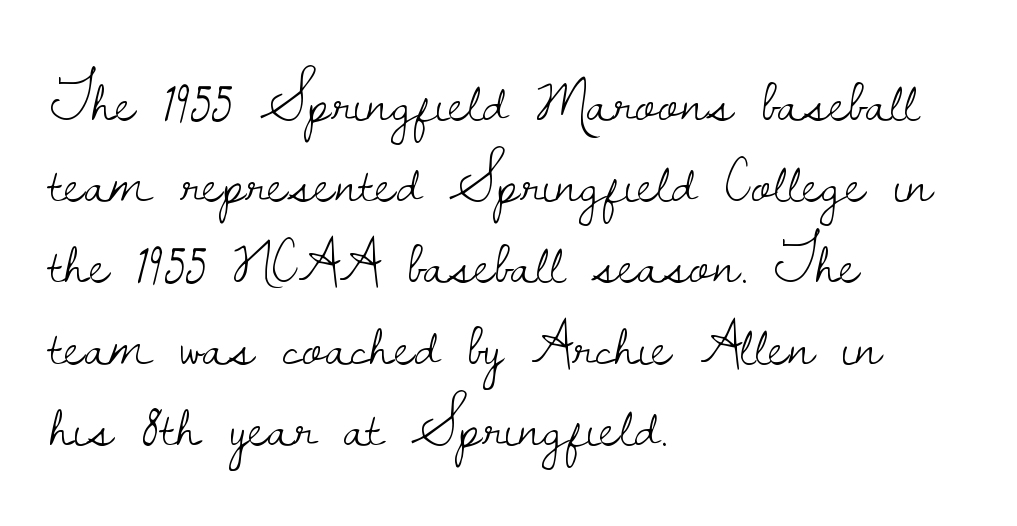
All the whitespace from short lines collects on the right. The baseline area is clear. Tracking here is standard; glyphs follow each other at the usual distance. Whoever set this chose a conventional vertical rhythm.
